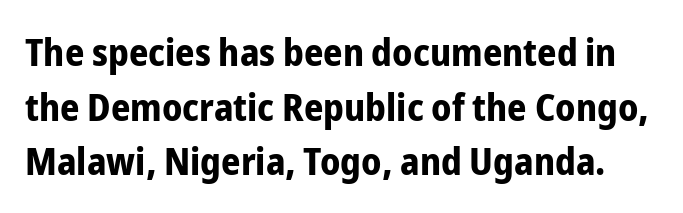
The image shows 38 px bold, condensed sans-serif type, upright; set normal line spacing (1.44x), normal letter spacing, not underlined; low stroke contrast and a medium x-height.
